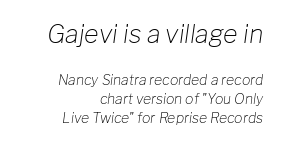
Q: Is the text bold? A: No.
Q: Is the text italic (slanted)? A: Yes, it leans right by about 8 degrees.
Q: Is the text underlined? A: No.
Q: How is the paragraph aligned? A: Right-aligned.
Q: Is the spacing between letters normal or unusually wide? A: Normal.
Q: Is the spacing between lines tight, normal or loose? A: Normal.
Q: Which block of text is set in a larger size, the first (top) or the second (bottom)? A: The first (top) one.
